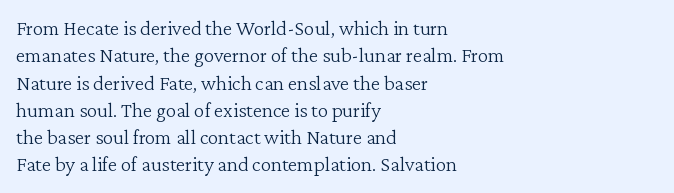
Q: Is the text bold? A: No.
Q: Is the text italic (slanted)? A: No, it is upright.
Q: Is the text underlined? A: No.
Q: How is the paragraph aligned? A: Left-aligned.
Q: Is the spacing between letters normal or unusually wide? A: Normal.
Q: Is the spacing between lines tight, normal or loose? A: Normal.
